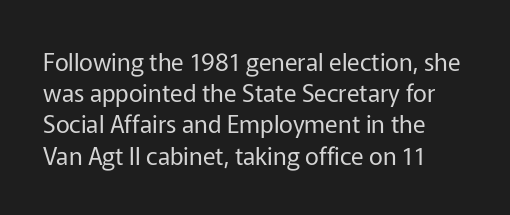
Q: Is the text bold? A: No.
Q: Is the text italic (slanted)? A: No, it is upright.
Q: Is the text underlined? A: No.
Q: Is the spacing between letters normal or unusually wide? A: Normal.
Q: Is the spacing between lines tight, normal or loose? A: Normal.
